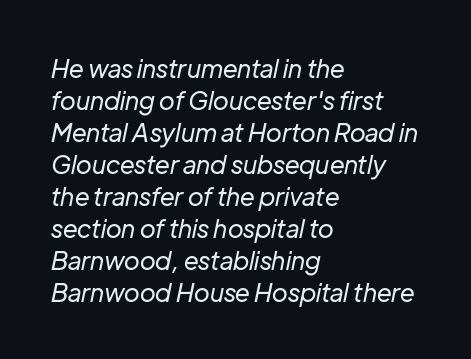
The image shows 25 px text type, italic (leaning right); set left-aligned, normal line spacing (1.28x), normal letter spacing, not underlined.
